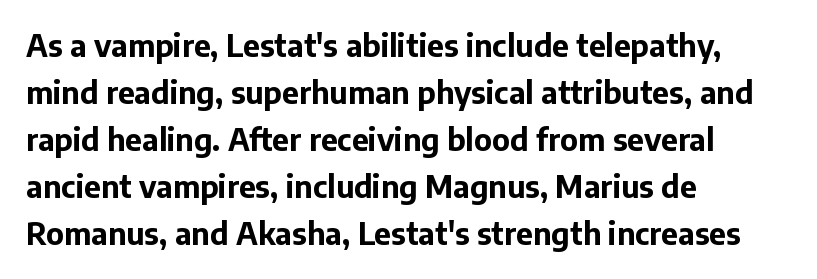
The letters stand upright; this is a roman face. Layout note: lines flush left. The face used here is rendered with its standard letterfit. Decoration check: the copy has no underline. Varying glyph widths throughout — classic text-font behaviour. Strong, thick strokes mark this as bold type.
